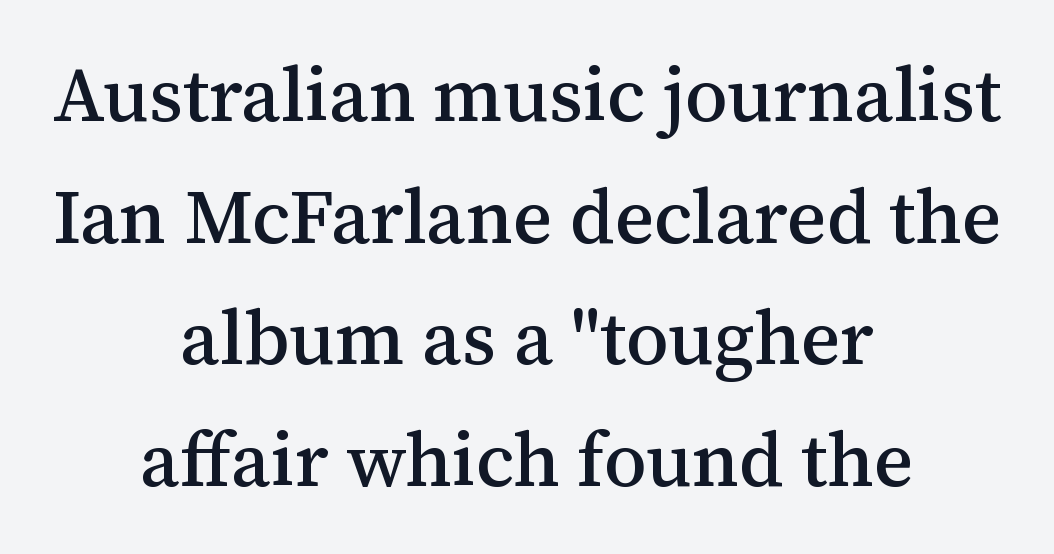
You could call the tracking neutral — neither tight nor loose. Evenly set lines give the paragraph a standard silhouette. Do the characters align in a grid? No, the font is proportional. This is the regular roman posture of the typeface.
